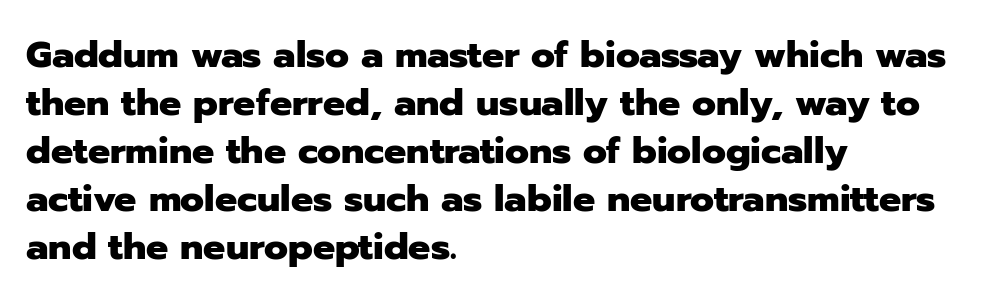
Words appear dense and cohesive because spacing is normal. Posture: vertical. Examine the stroke ends and you'll find no serifs. Quick note: interline space is typical. The face used here has the dense, thick strokes of a bold.
